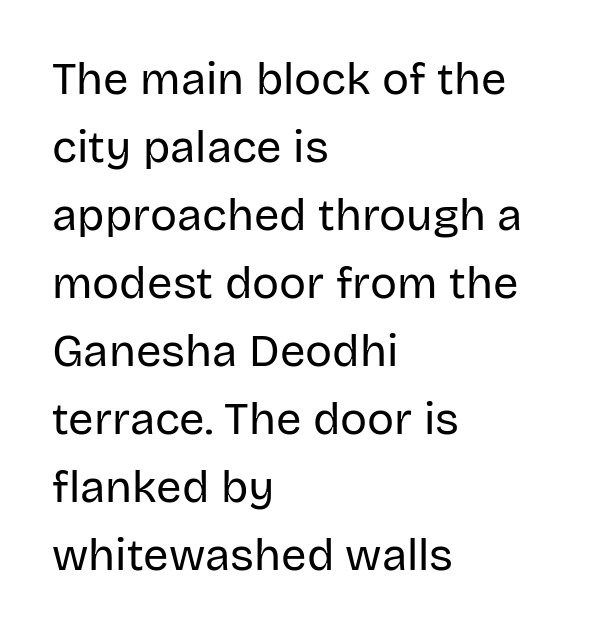
Horizontal alignment here is leftward, the default for most running prose. The lines sit at an ordinary, default distance from one another. The axis of the letterforms is exactly vertical. The words here are not underlined.
